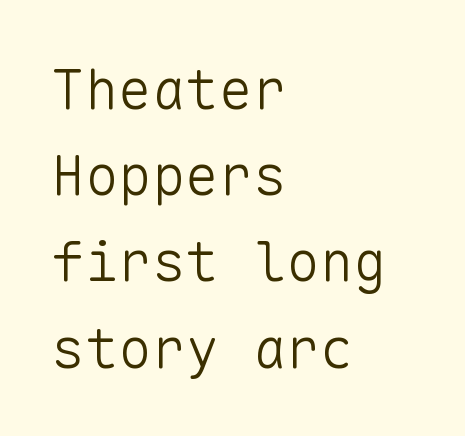
Q: Is the text bold? A: No.
Q: Is the text italic (slanted)? A: No, it is upright.
Q: Is the typeface a serif or a sans-serif typeface? A: Sans-serif.
Q: Is the text underlined? A: No.
Q: How is the paragraph aligned? A: Left-aligned.
Q: Is the spacing between letters normal or unusually wide? A: Normal.
Q: Is the spacing between lines tight, normal or loose? A: Normal.
Q: Width (condensed, normal, or wide)? A: Normal.
Q: Stroke contrast? A: Low.
Q: x-height? A: Medium.
Q: Monospaced? A: Yes.
